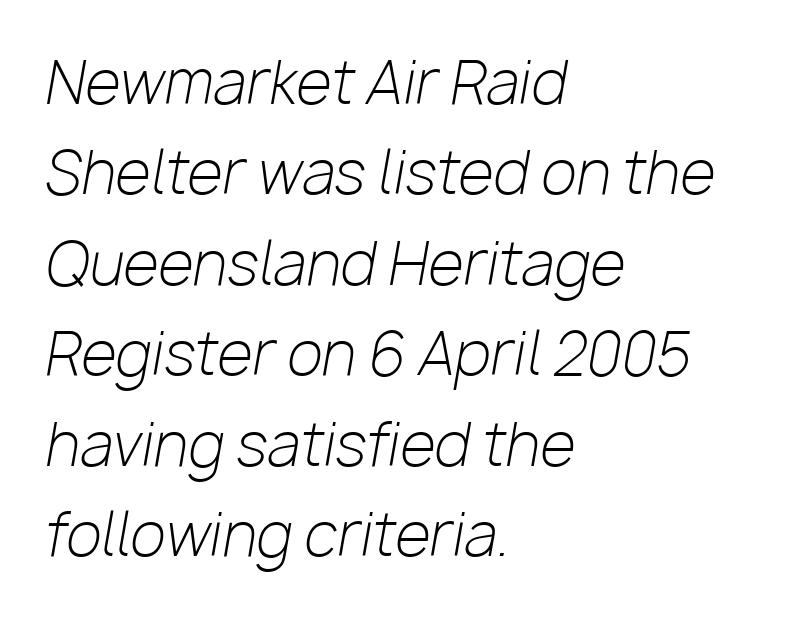
Q: Is the text bold? A: No.
Q: Is the text italic (slanted)? A: Yes, it leans right by about 10 degrees.
Q: Is the text underlined? A: No.
Q: How is the paragraph aligned? A: Left-aligned.
Q: Is the spacing between letters normal or unusually wide? A: Normal.
Q: Is the spacing between lines tight, normal or loose? A: Normal.
Q: Width (condensed, normal, or wide)? A: Normal.
Q: Stroke contrast? A: Low.
Q: x-height? A: Medium.
Q: Monospaced? A: No.
